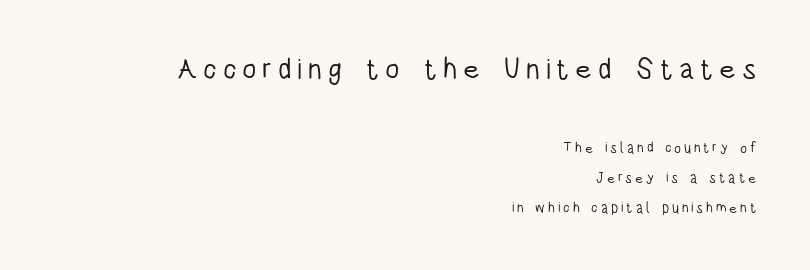
{"serif": "no", "italic": "no", "bold": "no", "weight": "light", "width": "condensed", "stroke_contrast": "low", "x_height": "large", "monospaced": "no", "underline": "no", "align": "right", "line_spacing": "loose", "line_spacing_ratio": 2.16, "letter_spacing": "wide", "letter_spacing_em": 0.2, "larger_block": "first", "size_ratio": 2.07, "glyph_px": 29}
